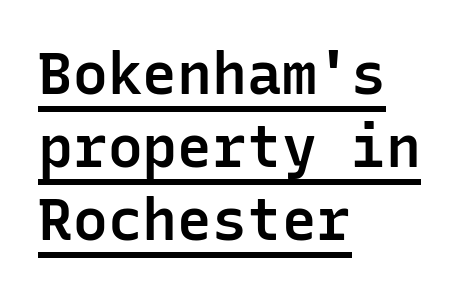
You can see a thin bar hugging the bottom of the glyphs. The font is running at a semibold setting, under full bold. These lines sit exactly where default settings would place them. Tracking value appears to be zero — textbook default spacing. The font family rendered here belongs to the sans-serif group. The face used here is monospaced, like something from a code editor.
